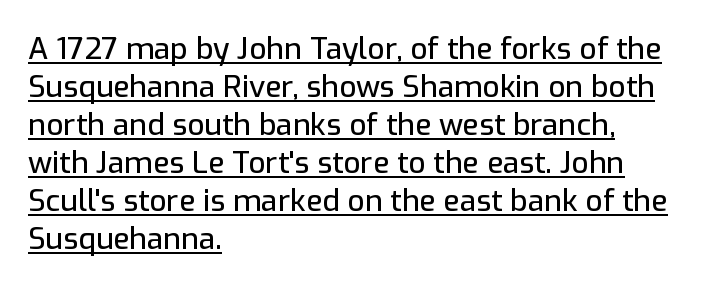
Q: Is the text italic (slanted)? A: No, it is upright.
Q: Is the typeface a serif or a sans-serif typeface? A: Sans-serif.
Q: Is the text underlined? A: Yes.
Q: How is the paragraph aligned? A: Left-aligned.
Q: Is the spacing between letters normal or unusually wide? A: Normal.
Q: Is the spacing between lines tight, normal or loose? A: Normal.
Q: Width (condensed, normal, or wide)? A: Normal.
Q: Stroke contrast? A: Low.
Q: x-height? A: Medium.
Q: Monospaced? A: No.
